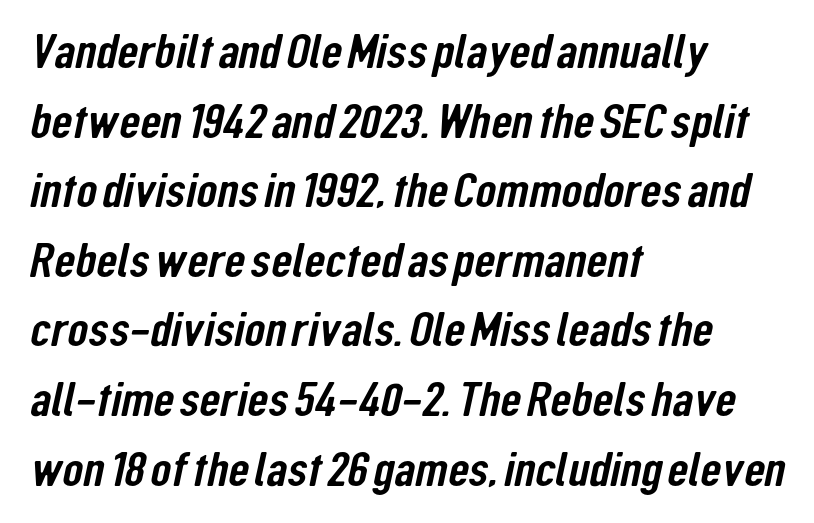
{"serif": "no", "width": "condensed", "stroke_contrast": "low", "x_height": "medium", "monospaced": "no", "underline": "no", "align": "left", "line_spacing": "normal", "line_spacing_ratio": 1.45, "letter_spacing": "normal", "letter_spacing_em": 0.0, "glyph_px": 48}
